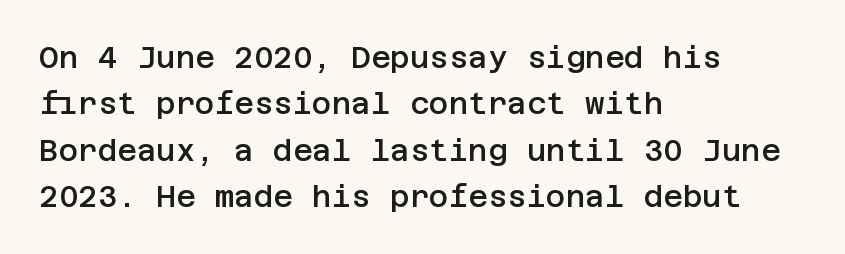
{"serif": "no", "italic": "no", "bold": "semi", "weight": "semibold", "width": "normal", "stroke_contrast": "low", "x_height": "large", "underline": "no", "align": "left", "line_spacing": "normal", "line_spacing_ratio": 1.55, "letter_spacing": "normal", "letter_spacing_em": 0.0, "glyph_px": 30}
